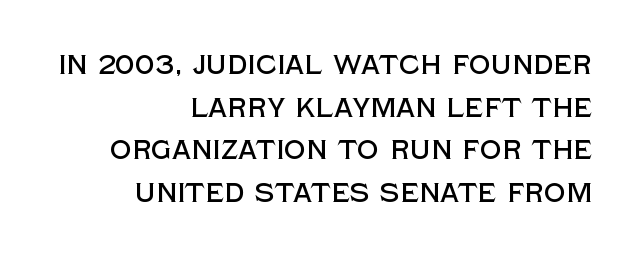
The image shows 27 px text type, upright; set right-aligned, normal line spacing (1.58x), normal letter spacing, not underlined.
